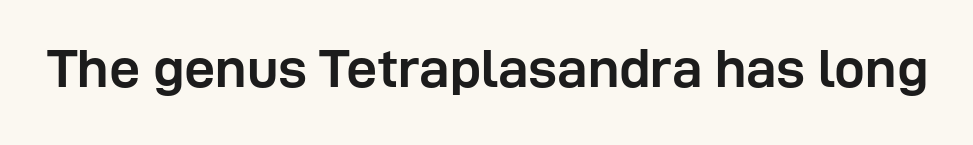
{"serif": "no", "italic": "no", "bold": "yes", "weight": "semibold", "width": "normal", "stroke_contrast": "low", "x_height": "medium", "monospaced": "no", "underline": "no", "letter_spacing": "normal", "letter_spacing_em": 0.0, "glyph_px": 55}
